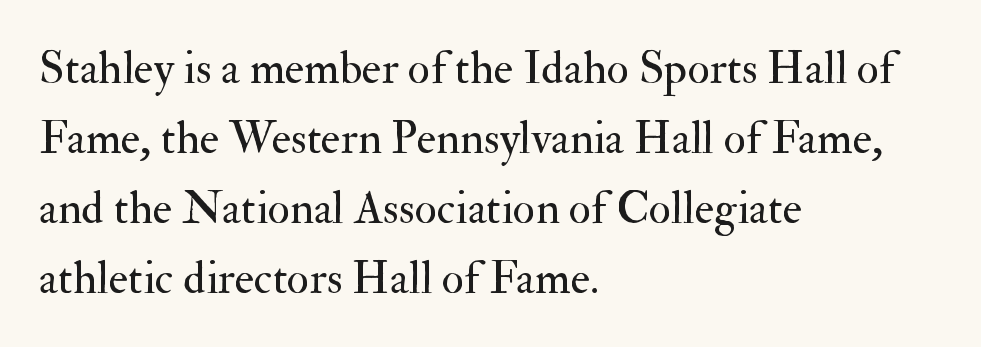
The image shows 46 px regular-weight serif type, upright; set left-aligned, normal line spacing (1.52x), normal letter spacing, not underlined; medium stroke contrast and a small x-height.
